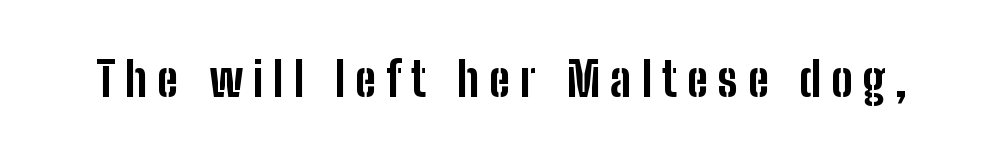
{"serif": "no", "italic": "no", "bold": "yes", "weight": "bold", "width": "condensed", "stroke_contrast": "low", "x_height": "medium", "monospaced": "no", "underline": "no", "letter_spacing": "wide", "letter_spacing_em": 0.21, "glyph_px": 48}
